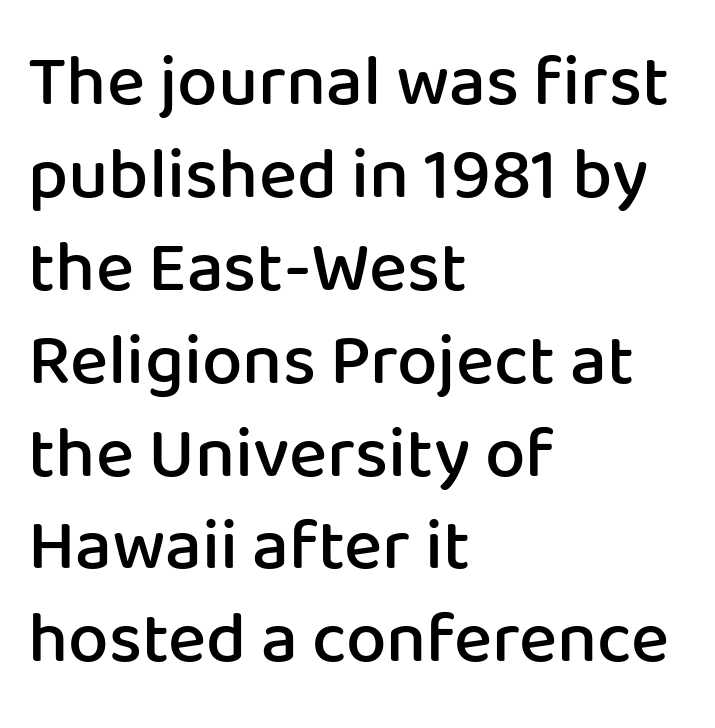
What weight is shown? A semibold, between regular and bold. The gaps between neighbouring characters are ordinary and unremarkable. Observe the absence of serifs on each vertical stroke in this sample. Vertical strokes here are truly vertical. You could not count columns in this text — the font is proportionally spaced.
